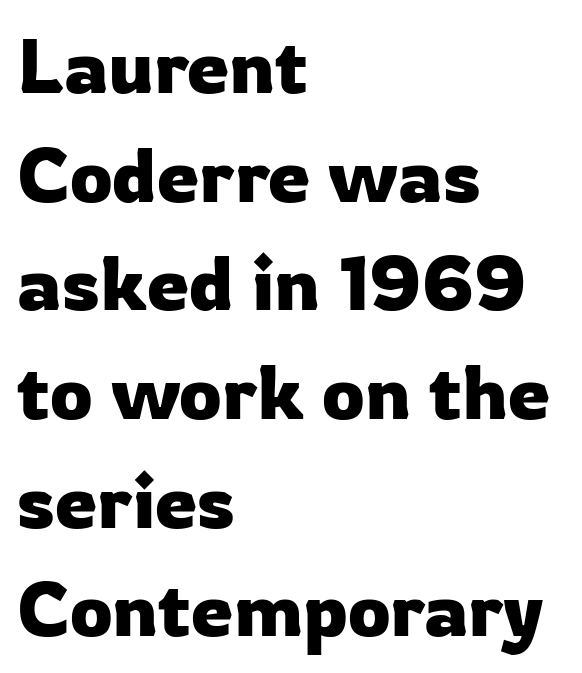
The image shows 76 px sans-serif type, upright; set left-aligned, normal line spacing (1.43x), normal letter spacing, not underlined; low stroke contrast and a medium x-height.
